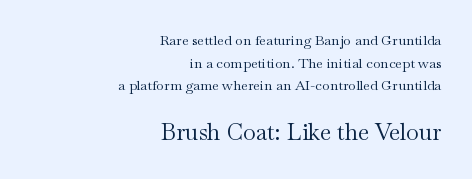
Upright lettering throughout. Stroke thickness stays within the range of a standard reading face or lighter. In CSS terms this would be text-align: right. Any mark beneath the type? The region is blank. Scale increases going downward across the two blocks.
